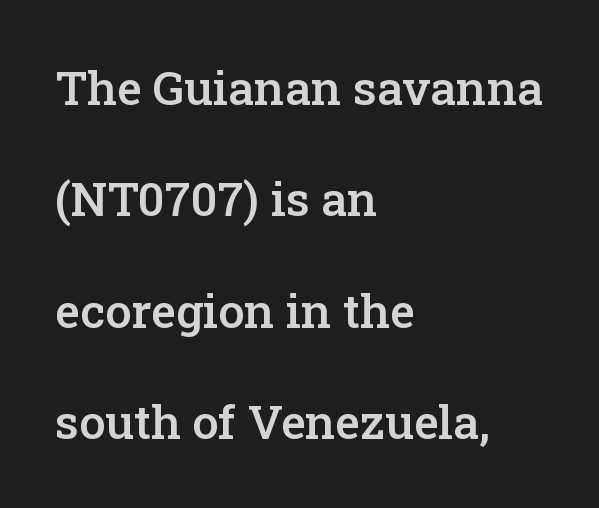
{"serif": "yes", "italic": "no", "bold": "semi", "weight": "semibold", "width": "normal", "stroke_contrast": "low", "x_height": "medium", "monospaced": "no", "underline": "no", "align": "left", "line_spacing": "loose", "line_spacing_ratio": 2.37, "letter_spacing": "normal", "letter_spacing_em": 0.0, "glyph_px": 47}
